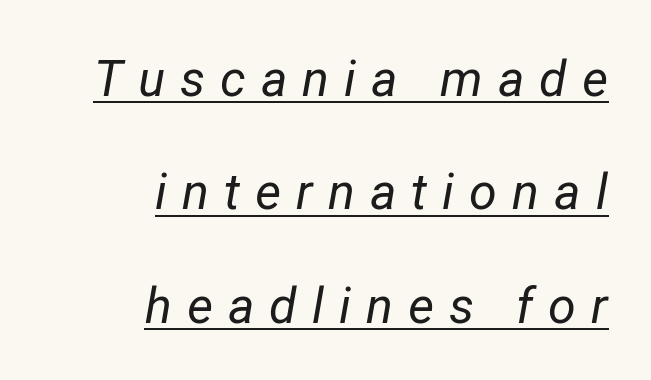
{"italic": "yes", "lean": "right", "slant_degrees": 12, "bold": "no", "weight": "regular", "width": "normal", "stroke_contrast": "low", "x_height": "medium", "monospaced": "no", "underline": "yes", "align": "right", "line_spacing": "loose", "line_spacing_ratio": 2.27, "letter_spacing": "wide", "letter_spacing_em": 0.3, "glyph_px": 50}
